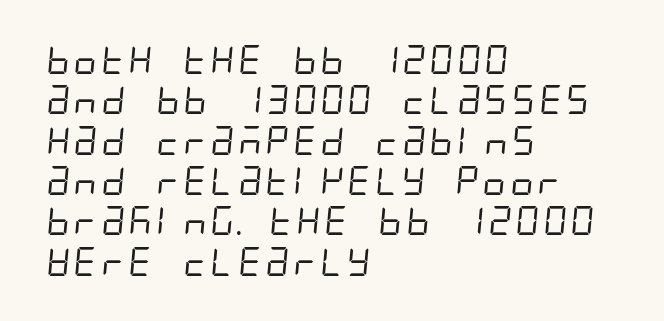
Q: Is the text bold? A: No.
Q: Is the typeface a serif or a sans-serif typeface? A: Sans-serif.
Q: Is the text underlined? A: No.
Q: How is the paragraph aligned? A: Left-aligned.
Q: Is the spacing between letters normal or unusually wide? A: Normal.
Q: Is the spacing between lines tight, normal or loose? A: Normal.
Q: Width (condensed, normal, or wide)? A: Condensed.
Q: Stroke contrast? A: Low.
Q: x-height? A: Large.
